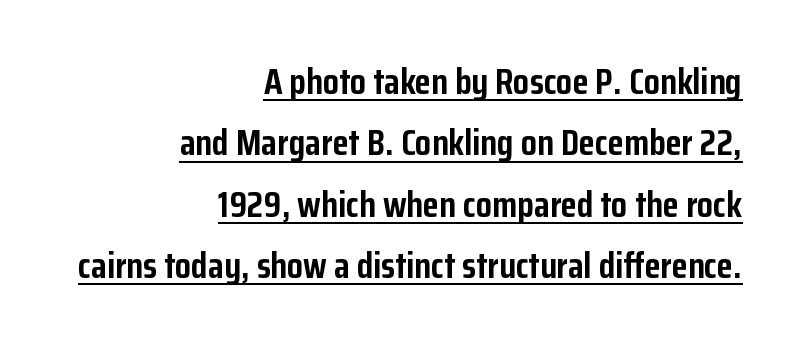
{"serif": "no", "italic": "no", "bold": "yes", "weight": "semibold", "width": "condensed", "stroke_contrast": "low", "x_height": "medium", "monospaced": "no", "underline": "yes", "align": "right", "line_spacing": "normal", "line_spacing_ratio": 1.66, "letter_spacing": "normal", "letter_spacing_em": 0.0, "glyph_px": 37}
